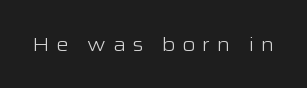
Q: Is the text bold? A: No.
Q: Is the text italic (slanted)? A: No, it is upright.
Q: Is the text underlined? A: No.
Q: Is the spacing between letters normal or unusually wide? A: Unusually wide.
